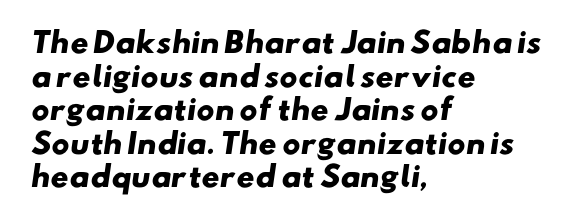
Observe the absence of serifs on each vertical stroke in this sample. Short note: letters normally spaced. This is heavy type, rendered in bold. Words float on clear page, feet unadorned. The passage shown is typed in a proportional face where columns would drift. This sample is left-justified, so line endings fall wherever the words run out.
